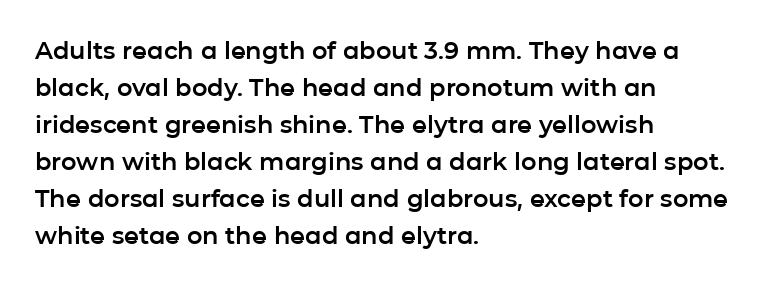
{"italic": "no", "underline": "no", "align": "left", "line_spacing": "normal", "line_spacing_ratio": 1.54, "letter_spacing": "normal", "letter_spacing_em": 0.0, "glyph_px": 24}
